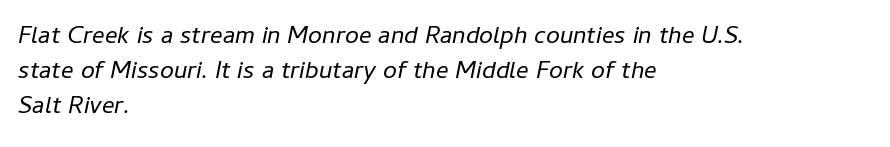
{"italic": "yes", "lean": "right", "slant_degrees": 11, "bold": "no", "underline": "no", "align": "left", "line_spacing": "normal", "line_spacing_ratio": 1.4, "letter_spacing": "normal", "letter_spacing_em": 0.0, "glyph_px": 25}
